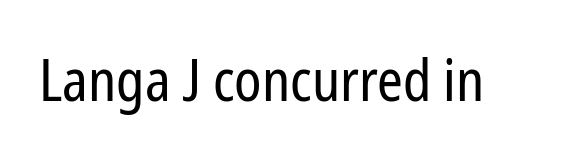
{"serif": "no", "italic": "no", "bold": "no", "weight": "regular", "width": "condensed", "stroke_contrast": "low", "x_height": "medium", "monospaced": "no", "underline": "no", "letter_spacing": "normal", "letter_spacing_em": 0.0, "glyph_px": 58}
